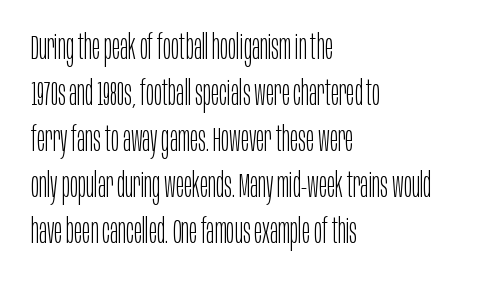
Q: Is the text bold? A: No.
Q: Is the text italic (slanted)? A: No, it is upright.
Q: Is the typeface a serif or a sans-serif typeface? A: Sans-serif.
Q: Is the text underlined? A: No.
Q: How is the paragraph aligned? A: Left-aligned.
Q: Is the spacing between letters normal or unusually wide? A: Normal.
Q: Is the spacing between lines tight, normal or loose? A: Normal.
Q: Width (condensed, normal, or wide)? A: Condensed.
Q: Stroke contrast? A: Low.
Q: x-height? A: Large.
Q: Monospaced? A: No.
